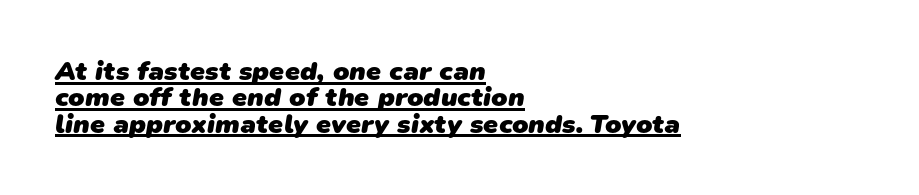
{"bold": "yes", "underline": "yes", "align": "left", "line_spacing": "tight", "line_spacing_ratio": 0.98, "letter_spacing": "normal", "letter_spacing_em": 0.0, "glyph_px": 27}
